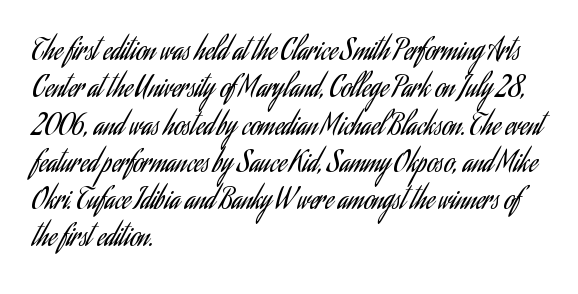
{"bold": "no", "underline": "no", "align": "left", "line_spacing": "normal", "line_spacing_ratio": 1.38, "letter_spacing": "normal", "letter_spacing_em": 0.0, "glyph_px": 27}
